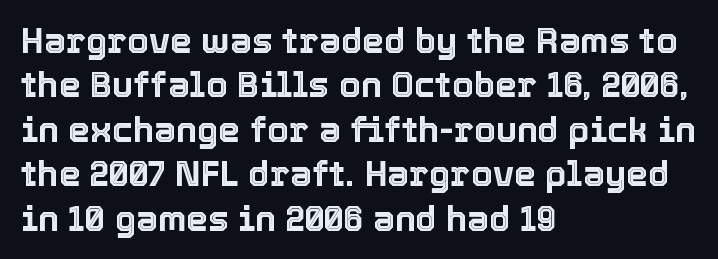
Q: Is the text italic (slanted)? A: No, it is upright.
Q: Is the text underlined? A: No.
Q: How is the paragraph aligned? A: Left-aligned.
Q: Is the spacing between letters normal or unusually wide? A: Normal.
Q: Is the spacing between lines tight, normal or loose? A: Normal.
Q: Width (condensed, normal, or wide)? A: Normal.
Q: x-height? A: Medium.
Q: Monospaced? A: No.
